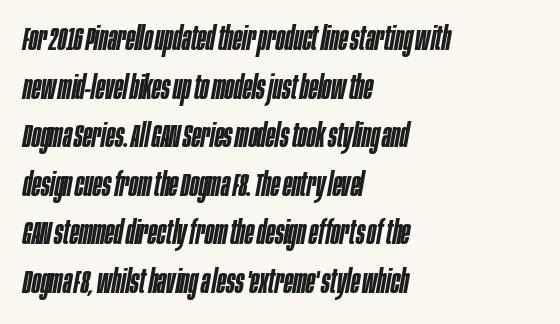
The image shows 33 px semibold, condensed type, italic (leaning right); set left-aligned, normal line spacing (1.47x), normal letter spacing, not underlined; low stroke contrast and a large x-height.
